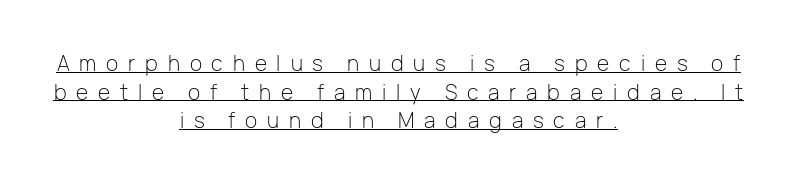
Q: Is the text bold? A: No.
Q: Is the text italic (slanted)? A: No, it is upright.
Q: Is the text underlined? A: Yes.
Q: How is the paragraph aligned? A: Centered.
Q: Is the spacing between letters normal or unusually wide? A: Unusually wide.
Q: Is the spacing between lines tight, normal or loose? A: Normal.
